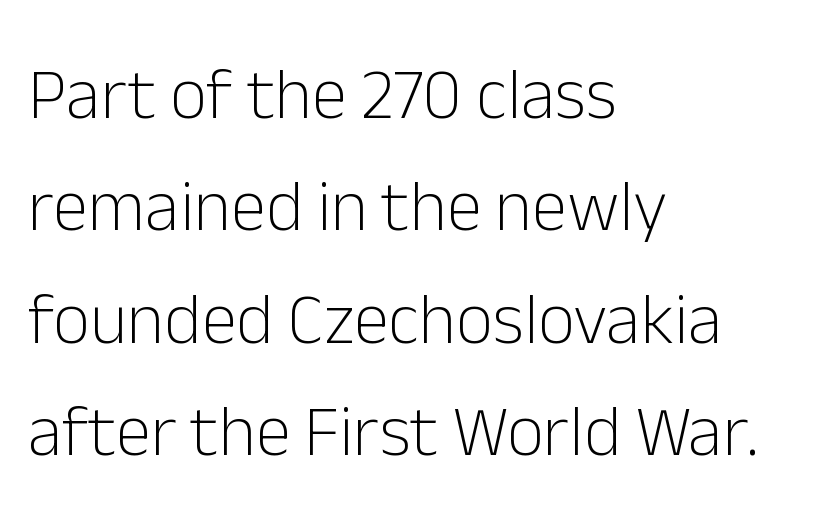
Q: Is the text bold? A: No.
Q: Is the text italic (slanted)? A: No, it is upright.
Q: Is the typeface a serif or a sans-serif typeface? A: Sans-serif.
Q: Is the text underlined? A: No.
Q: How is the paragraph aligned? A: Left-aligned.
Q: Is the spacing between letters normal or unusually wide? A: Normal.
Q: Is the spacing between lines tight, normal or loose? A: Normal.
Q: Width (condensed, normal, or wide)? A: Normal.
Q: Stroke contrast? A: Low.
Q: x-height? A: Medium.
Q: Monospaced? A: No.
